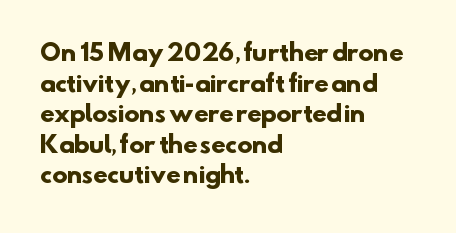
The designer left line spacing at the default. What stands out about the letter spacing? Nothing — it is the standard amount. The rendering uses a bold face; every stroke is thick and dark. Casual observation: everything's shoved over to the left. The foot of each line stays bare and open.
